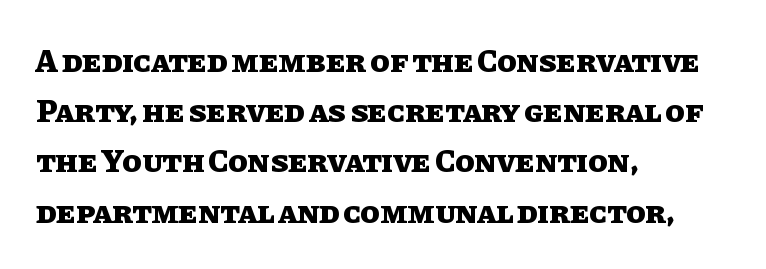
The lettering holds an erect, upright posture throughout. Honestly, there is no underline to notice here at all. Typesetter's note: full bold, strokes at maximum text heaviness. The passage shown has conventional tracking throughout.
